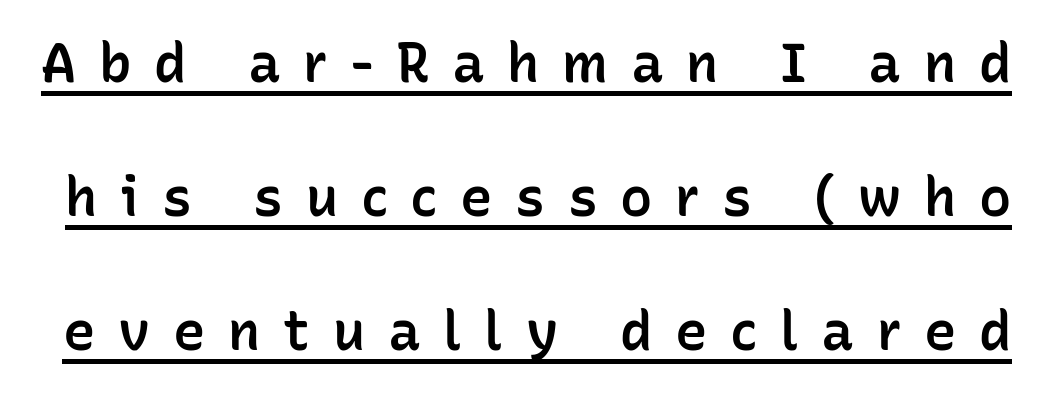
The image shows 54 px semibold sans-serif type, upright; set loose line spacing (2.48x), unusually wide letter spacing (+0.42 em), underlined; low stroke contrast and a medium x-height.
